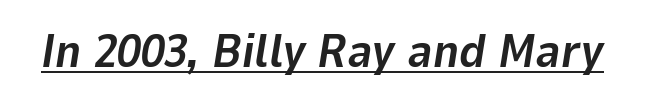
The image shows 47 px bold type, italic (leaning right); set normal letter spacing, underlined; low stroke contrast and a medium x-height.
